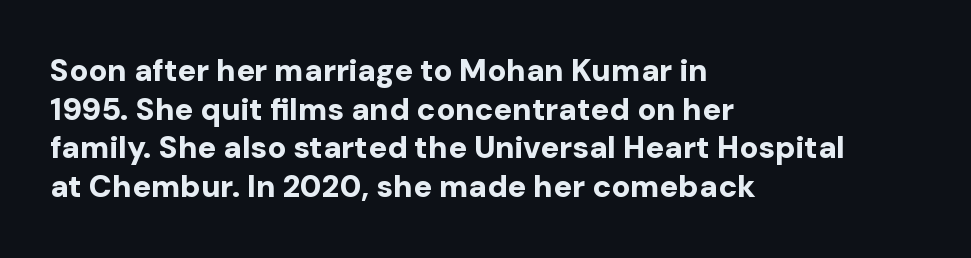
{"serif": "no", "italic": "no", "bold": "yes", "weight": "bold", "width": "normal", "stroke_contrast": "low", "x_height": "medium", "monospaced": "no", "underline": "no", "align": "left", "line_spacing": "normal", "line_spacing_ratio": 1.25, "letter_spacing": "normal", "letter_spacing_em": 0.0, "glyph_px": 31}
